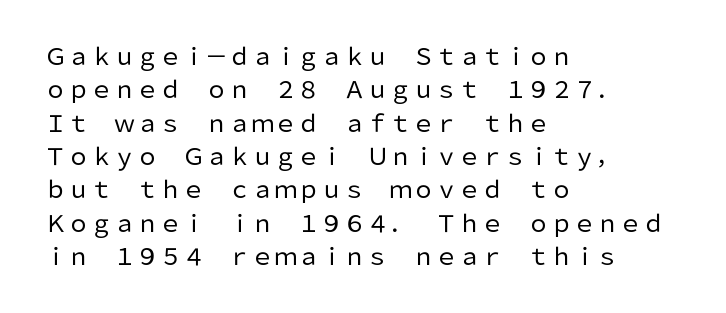
{"italic": "no", "bold": "no", "underline": "no", "align": "left", "line_spacing": "normal", "line_spacing_ratio": 1.45, "letter_spacing": "normal", "letter_spacing_em": 0.0, "glyph_px": 23}
